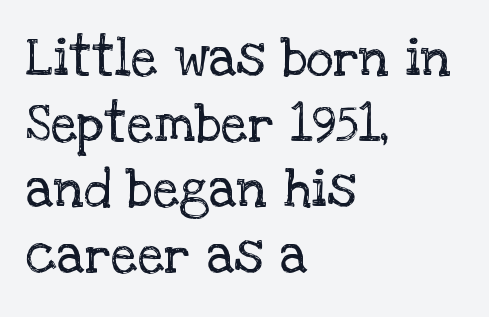
Anything drawn beneath the words? Only blank space. No letter is thick-stroked: the sample isn't bold. Serif or sans? Serif — the stroke terminals have little feet. Note the varied advance widths — an 'i' is clearly narrower than an 'm'.
